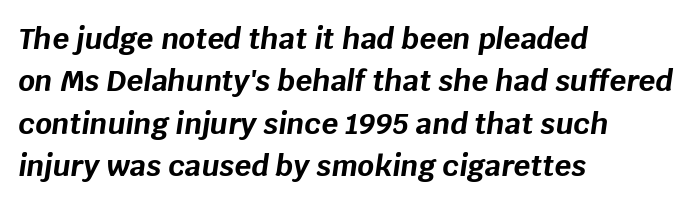
{"italic": "yes", "lean": "right", "slant_degrees": 8, "bold": "yes", "weight": "bold", "width": "normal", "stroke_contrast": "low", "x_height": "large", "monospaced": "no", "underline": "no", "align": "left", "line_spacing": "normal", "line_spacing_ratio": 1.46, "letter_spacing": "normal", "letter_spacing_em": 0.0, "glyph_px": 29}
